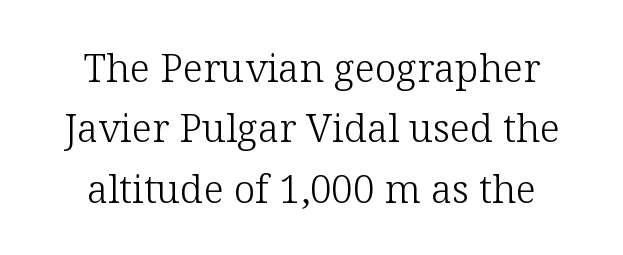
One glance says typical: line gaps are just what's usual. This is not heavy type; no bold has been used. These lines are rendered in a variable-pitch font. Anything drawn beneath the words? Only blank space.
